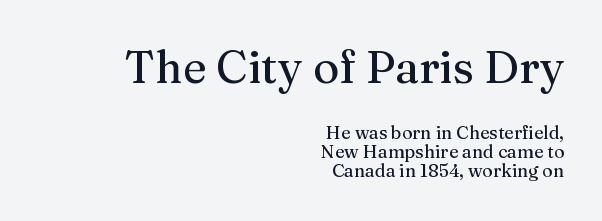
{"serif": "yes", "italic": "no", "width": "normal", "stroke_contrast": "medium", "x_height": "medium", "monospaced": "no", "underline": "no", "align": "right", "line_spacing": "tight", "line_spacing_ratio": 1.05, "letter_spacing": "normal", "letter_spacing_em": 0.0, "larger_block": "first", "size_ratio": 2.5, "glyph_px": 45}
